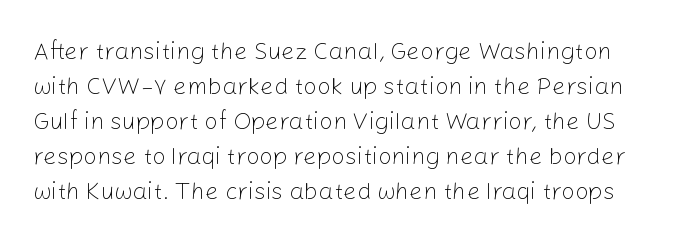
{"italic": "no", "bold": "no", "underline": "no", "line_spacing": "normal", "line_spacing_ratio": 1.46, "letter_spacing": "normal", "letter_spacing_em": 0.0, "glyph_px": 24}
